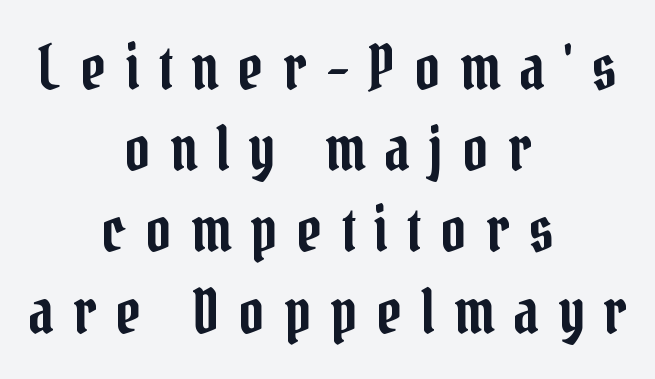
Compared with typical paragraphs, the rows here are spaced about the same. Designer's note — italics off, roman on. There is plenty of visible air inserted between adjacent glyphs. Is this a fixed-width face? No — the glyphs have proportional, varying widths. Any mark beneath the type? The region is blank. Classification — serif.
